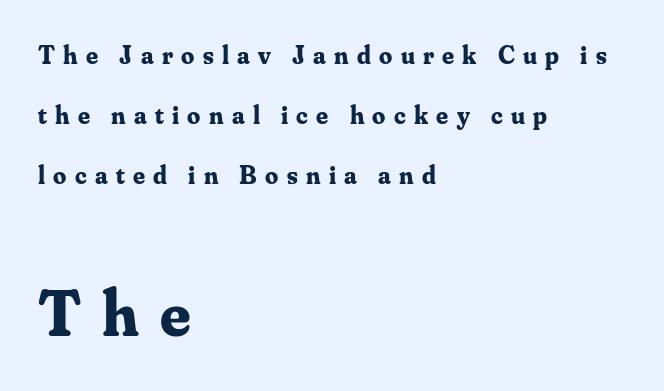
Q: Is the text bold? A: Yes.
Q: Is the text italic (slanted)? A: No, it is upright.
Q: Is the typeface a serif or a sans-serif typeface? A: Serif.
Q: Is the text underlined? A: No.
Q: How is the paragraph aligned? A: Left-aligned.
Q: Is the spacing between letters normal or unusually wide? A: Unusually wide.
Q: Is the spacing between lines tight, normal or loose? A: Loose.
Q: Which block of text is set in a larger size, the first (top) or the second (bottom)? A: The second (bottom) one.
Q: Width (condensed, normal, or wide)? A: Normal.
Q: Stroke contrast? A: Medium.
Q: x-height? A: Small.
Q: Monospaced? A: No.
